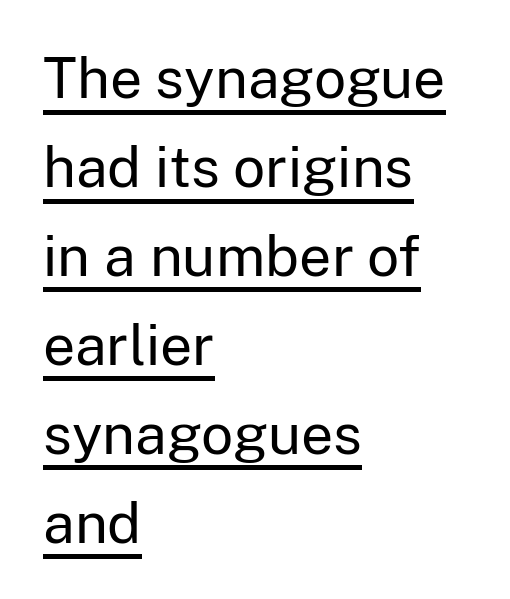
{"serif": "no", "italic": "no", "bold": "no", "weight": "regular", "width": "normal", "stroke_contrast": "low", "x_height": "medium", "monospaced": "no", "underline": "yes", "align": "left", "line_spacing": "normal", "line_spacing_ratio": 1.56, "letter_spacing": "normal", "letter_spacing_em": 0.0, "glyph_px": 57}
